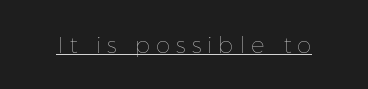
Q: Is the text bold? A: No.
Q: Is the text italic (slanted)? A: No, it is upright.
Q: Is the text underlined? A: Yes.
Q: Is the spacing between letters normal or unusually wide? A: Unusually wide.
